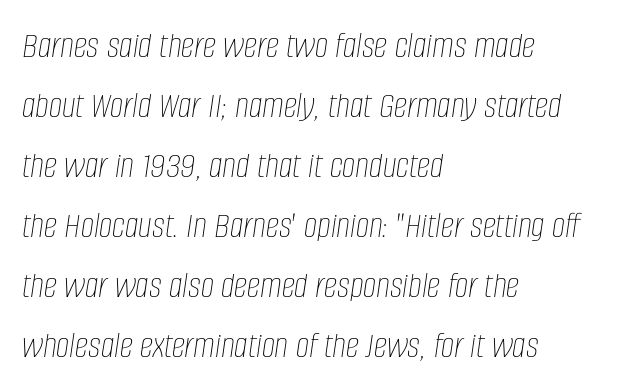
Q: Is the text bold? A: No.
Q: Is the text italic (slanted)? A: Yes, it leans right by about 8 degrees.
Q: Is the text underlined? A: No.
Q: How is the paragraph aligned? A: Left-aligned.
Q: Is the spacing between letters normal or unusually wide? A: Normal.
Q: Is the spacing between lines tight, normal or loose? A: Normal.
Q: Width (condensed, normal, or wide)? A: Condensed.
Q: Stroke contrast? A: Low.
Q: x-height? A: Large.
Q: Monospaced? A: No.
